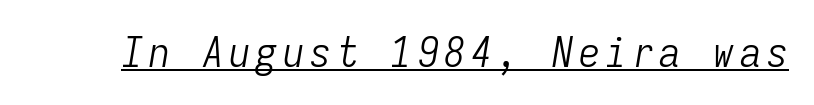
Q: Is the text bold? A: No.
Q: Is the text italic (slanted)? A: Yes, it leans right by about 9 degrees.
Q: Is the text underlined? A: Yes.
Q: Width (condensed, normal, or wide)? A: Condensed.
Q: Stroke contrast? A: Low.
Q: x-height? A: Medium.
Q: Monospaced? A: Yes.
